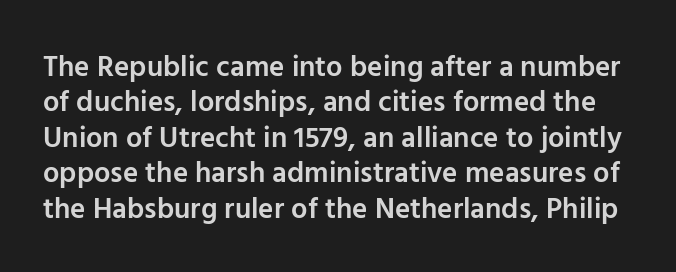
The rendering uses a semibold face; strokes are thickened but not to full bold. Notice how the stems are strictly vertical — no italics here. Check where the strokes stop: nothing finishes them off — pure sans. What stands out about the letter spacing? Nothing — it is the standard amount. The glyphs are unaccompanied by any horizontal stroke below them. These lines are rendered in a variable-pitch font.
